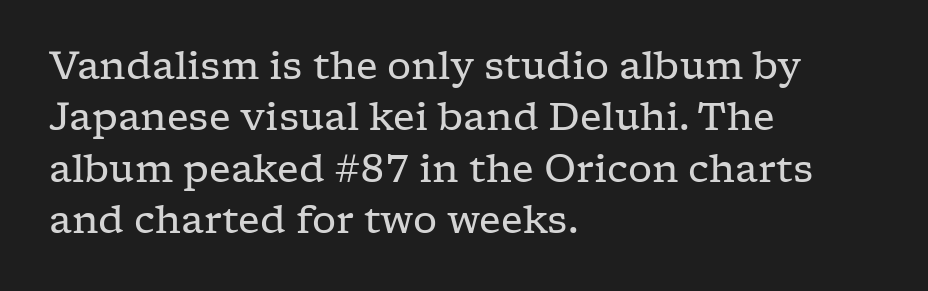
{"serif": "yes", "italic": "no", "bold": "no", "weight": "regular", "width": "wide", "stroke_contrast": "low", "x_height": "medium", "monospaced": "no", "underline": "no", "align": "left", "line_spacing": "normal", "line_spacing_ratio": 1.35, "letter_spacing": "normal", "letter_spacing_em": 0.0, "glyph_px": 38}
